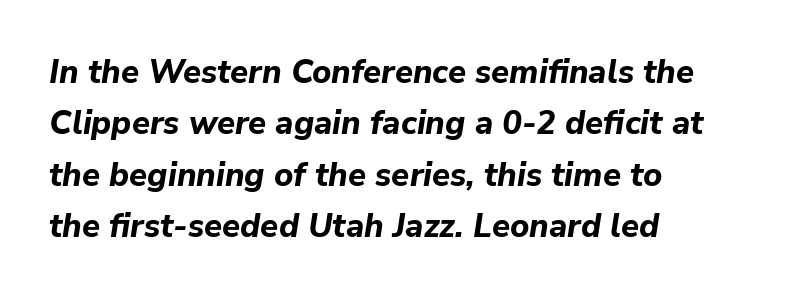
Q: Is the text bold? A: Yes.
Q: Is the text italic (slanted)? A: Yes, it leans right by about 9 degrees.
Q: Is the text underlined? A: No.
Q: How is the paragraph aligned? A: Left-aligned.
Q: Is the spacing between letters normal or unusually wide? A: Normal.
Q: Is the spacing between lines tight, normal or loose? A: Normal.
Q: Width (condensed, normal, or wide)? A: Normal.
Q: Stroke contrast? A: Low.
Q: x-height? A: Medium.
Q: Monospaced? A: No.
